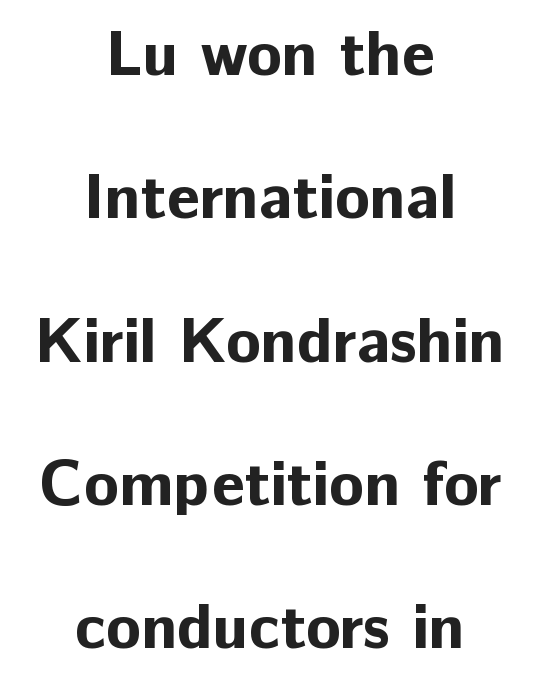
Does extra space separate the letters? No, they use regular spacing. Honestly, there is no underline to notice here at all. Grotesque or geometric, the face here clearly has no serifs. A great deal of white space separates one row of letters from the next. Do the characters align in a grid? No, the font is proportional. The text block is weighted toward neither margin, spreading evenly from the middle.
